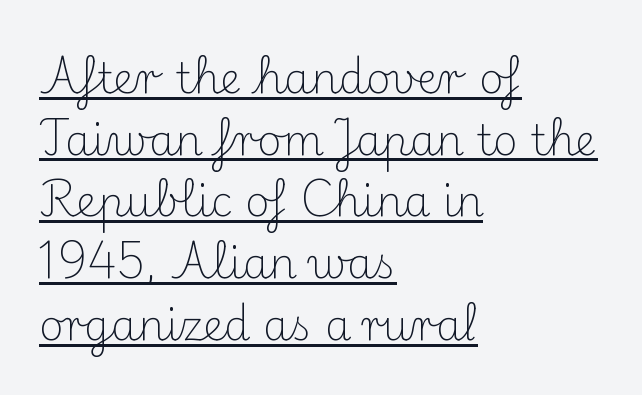
Q: Is the text bold? A: No.
Q: Is the text italic (slanted)? A: No, it is upright.
Q: Is the typeface a serif or a sans-serif typeface? A: Serif.
Q: Is the text underlined? A: Yes.
Q: How is the paragraph aligned? A: Left-aligned.
Q: Is the spacing between letters normal or unusually wide? A: Normal.
Q: Is the spacing between lines tight, normal or loose? A: Normal.
Q: Width (condensed, normal, or wide)? A: Normal.
Q: Stroke contrast? A: Medium.
Q: x-height? A: Small.
Q: Monospaced? A: No.
